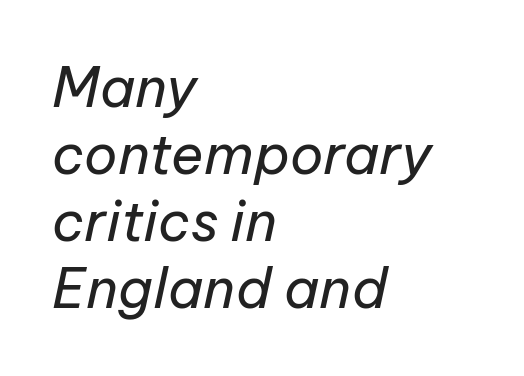
Does extra space separate the letters? No, they use regular spacing. Note the varied advance widths — an 'i' is clearly narrower than an 'm'. The typesetter chose a ragged-right arrangement here. It's the slanting kind of type. Type without underlining.
